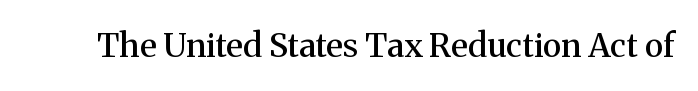
{"serif": "yes", "italic": "no", "bold": "semi", "weight": "semibold", "width": "normal", "stroke_contrast": "medium", "x_height": "medium", "monospaced": "no", "underline": "no", "letter_spacing": "normal", "letter_spacing_em": 0.0, "glyph_px": 33}
